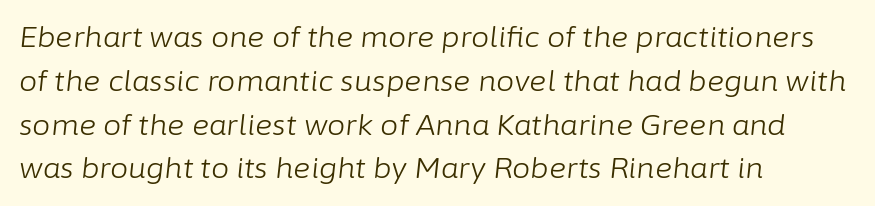
The image shows 29 px light type, italic (leaning right); set left-aligned, normal line spacing (1.51x), normal letter spacing, not underlined; low stroke contrast and a medium x-height.
